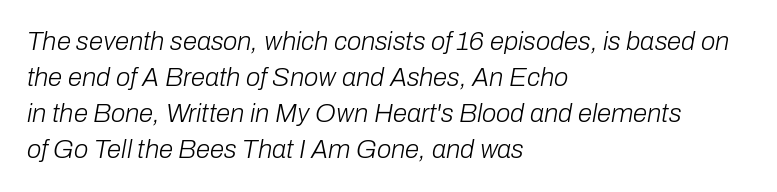
Q: Is the text bold? A: No.
Q: Is the text italic (slanted)? A: Yes, it leans right by about 10 degrees.
Q: Is the text underlined? A: No.
Q: How is the paragraph aligned? A: Left-aligned.
Q: Is the spacing between letters normal or unusually wide? A: Normal.
Q: Is the spacing between lines tight, normal or loose? A: Normal.
